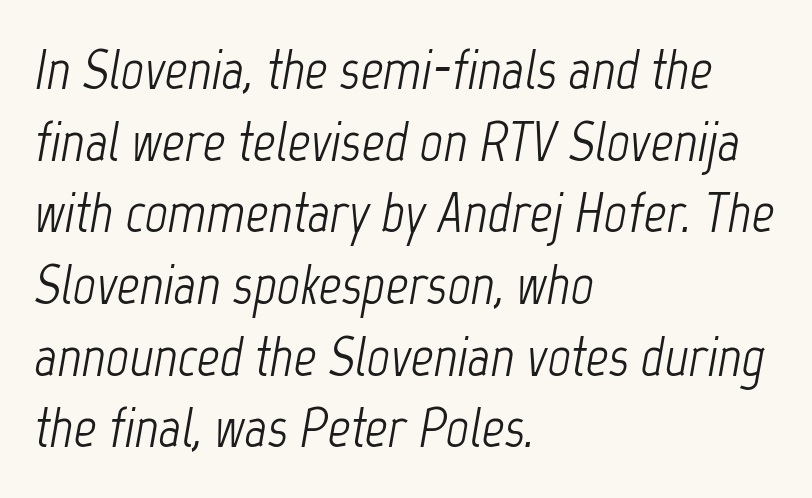
Q: Is the text bold? A: No.
Q: Is the text italic (slanted)? A: Yes, it leans right by about 12 degrees.
Q: Is the text underlined? A: No.
Q: How is the paragraph aligned? A: Left-aligned.
Q: Is the spacing between letters normal or unusually wide? A: Normal.
Q: Is the spacing between lines tight, normal or loose? A: Normal.
Q: Width (condensed, normal, or wide)? A: Condensed.
Q: Stroke contrast? A: Low.
Q: x-height? A: Medium.
Q: Monospaced? A: No.
